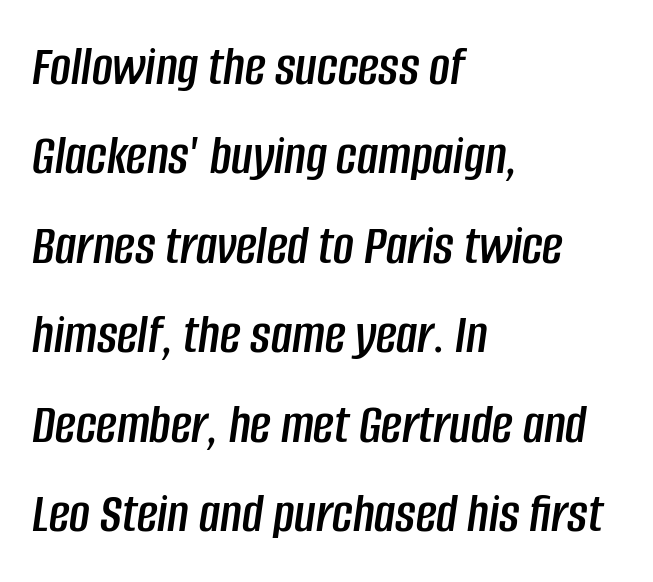
The image shows 57 px condensed type, italic (leaning right); set left-aligned, normal line spacing (1.57x), normal letter spacing, not underlined; low stroke contrast and a large x-height.
